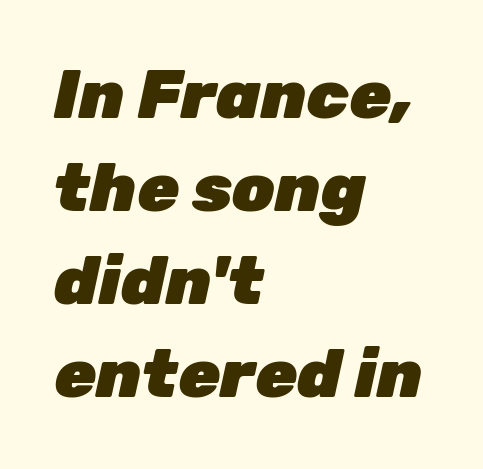
Q: Is the text bold? A: Yes.
Q: Is the text italic (slanted)? A: Yes, it leans right by about 12 degrees.
Q: Is the text underlined? A: No.
Q: How is the paragraph aligned? A: Left-aligned.
Q: Is the spacing between letters normal or unusually wide? A: Normal.
Q: Is the spacing between lines tight, normal or loose? A: Normal.
Q: Width (condensed, normal, or wide)? A: Normal.
Q: Stroke contrast? A: Low.
Q: x-height? A: Medium.
Q: Monospaced? A: No.
